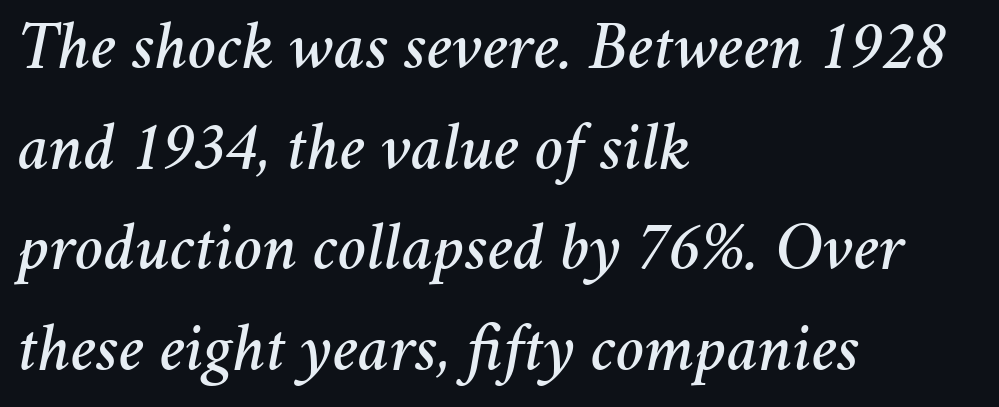
The image shows 68 px text type, italic (leaning right); set left-aligned, normal line spacing (1.48x), normal letter spacing, not underlined; medium stroke contrast and a medium x-height.
